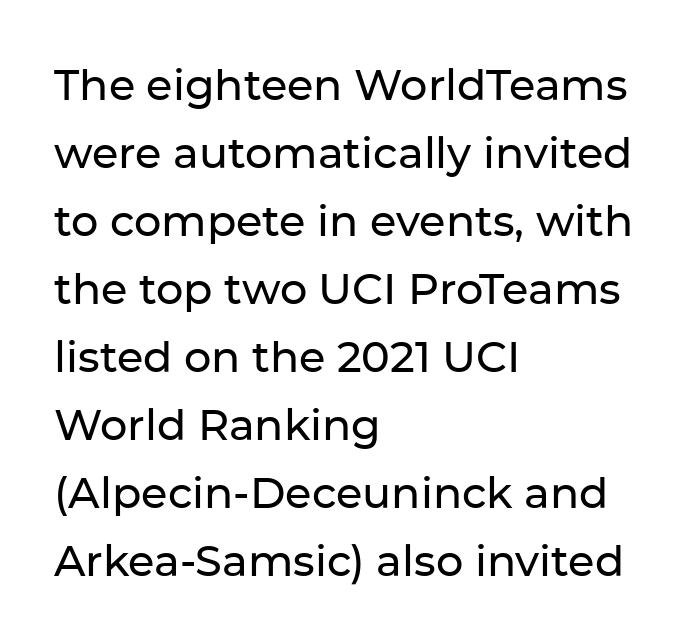
The image shows 43 px sans-serif type, upright; set left-aligned, normal line spacing (1.58x), normal letter spacing, not underlined; low stroke contrast and a medium x-height.
